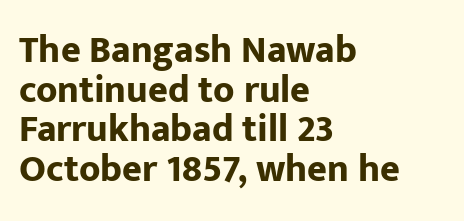
Q: Is the text bold? A: Yes.
Q: Is the text italic (slanted)? A: No, it is upright.
Q: Is the typeface a serif or a sans-serif typeface? A: Sans-serif.
Q: Is the text underlined? A: No.
Q: How is the paragraph aligned? A: Left-aligned.
Q: Is the spacing between letters normal or unusually wide? A: Normal.
Q: Is the spacing between lines tight, normal or loose? A: Tight.
Q: Width (condensed, normal, or wide)? A: Normal.
Q: Stroke contrast? A: Low.
Q: x-height? A: Medium.
Q: Monospaced? A: No.
